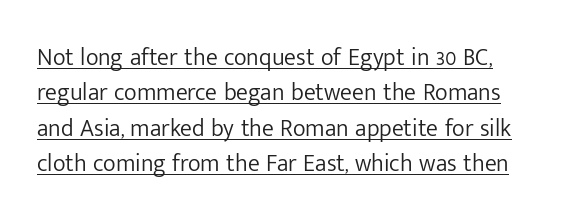
{"italic": "no", "bold": "no", "underline": "yes", "line_spacing": "normal", "line_spacing_ratio": 1.47, "letter_spacing": "normal", "letter_spacing_em": 0.0, "glyph_px": 24}
